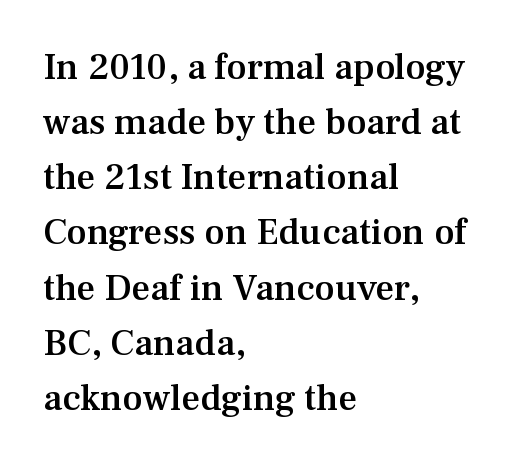
The image shows 37 px semibold serif type, upright; set left-aligned, normal line spacing (1.49x), normal letter spacing, not underlined; medium stroke contrast and a medium x-height.
